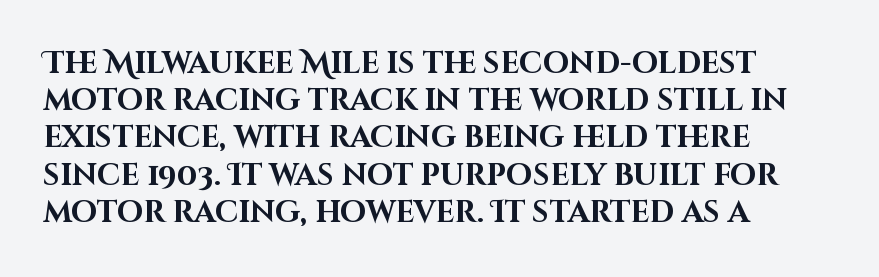
The image shows 30 px bold sans-serif type, upright; set left-aligned, line spacing 1.24x, normal letter spacing, not underlined; high stroke contrast and a large x-height.
